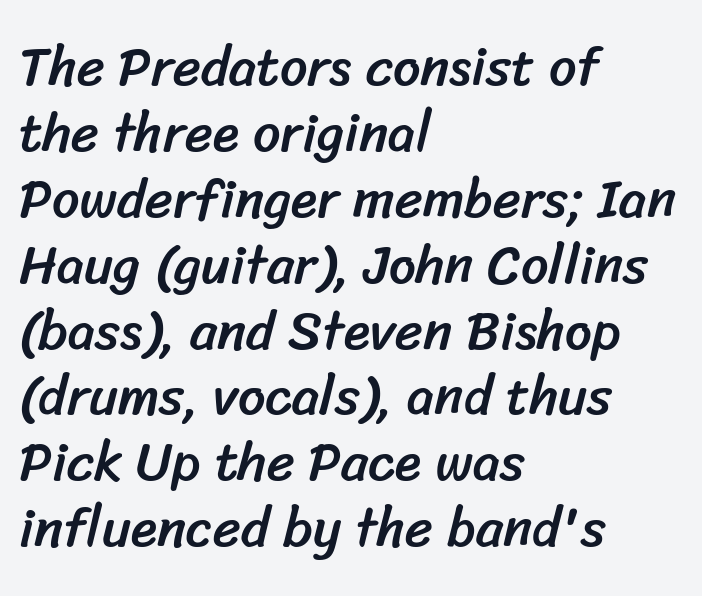
{"serif": "no", "width": "normal", "stroke_contrast": "low", "x_height": "medium", "monospaced": "no", "underline": "no", "align": "left", "line_spacing_ratio": 1.22, "letter_spacing": "normal", "letter_spacing_em": 0.0, "glyph_px": 54}
